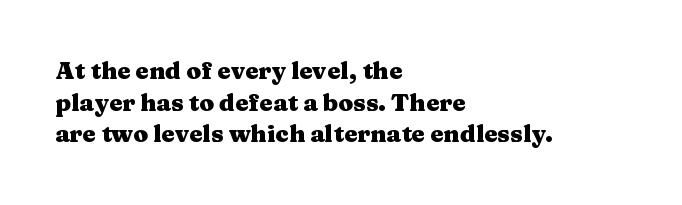
The image shows 24 px bold type, upright; set left-aligned, normal line spacing (1.32x), normal letter spacing, not underlined.
